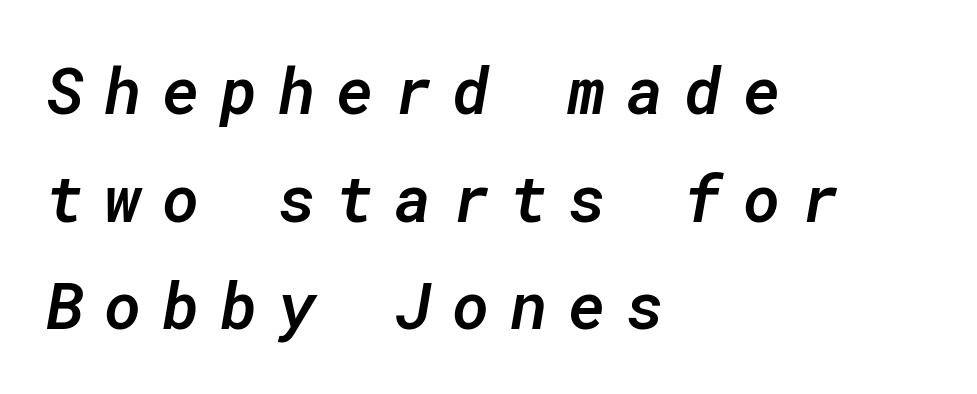
The image shows 64 px semibold type, italic (leaning right), monospaced; set left-aligned, normal line spacing (1.68x), unusually wide letter spacing (+0.32 em), not underlined; low stroke contrast and a medium x-height.
